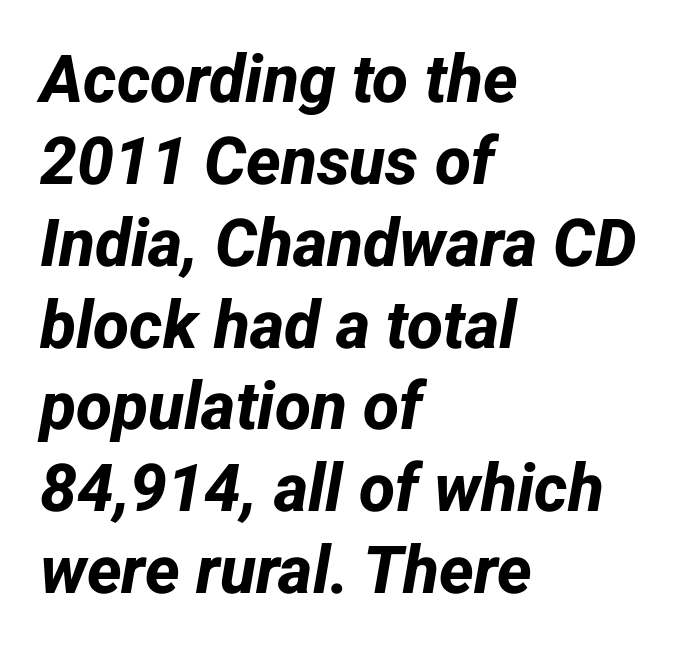
{"serif": "no", "bold": "yes", "weight": "bold", "width": "normal", "stroke_contrast": "low", "x_height": "medium", "monospaced": "no", "underline": "no", "align": "left", "line_spacing_ratio": 1.24, "letter_spacing": "normal", "letter_spacing_em": 0.0, "glyph_px": 66}
